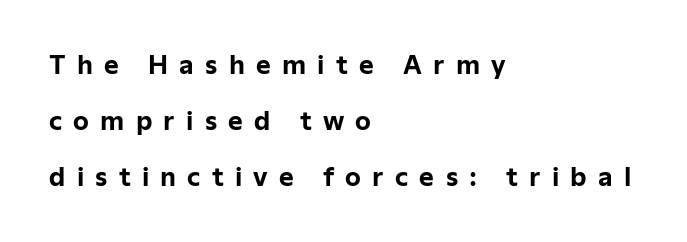
{"italic": "no", "bold": "yes", "underline": "no", "align": "left", "line_spacing": "loose", "line_spacing_ratio": 2.25, "letter_spacing": "wide", "letter_spacing_em": 0.45, "glyph_px": 25}
